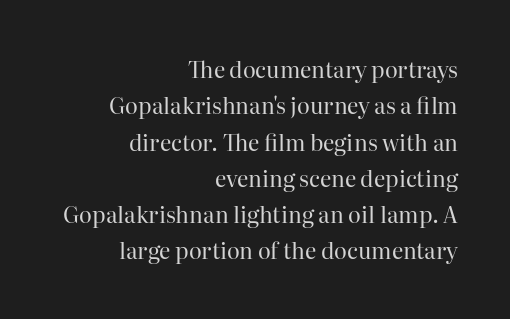
Q: Is the text bold? A: No.
Q: Is the text italic (slanted)? A: No, it is upright.
Q: Is the text underlined? A: No.
Q: How is the paragraph aligned? A: Right-aligned.
Q: Is the spacing between letters normal or unusually wide? A: Normal.
Q: Is the spacing between lines tight, normal or loose? A: Normal.
